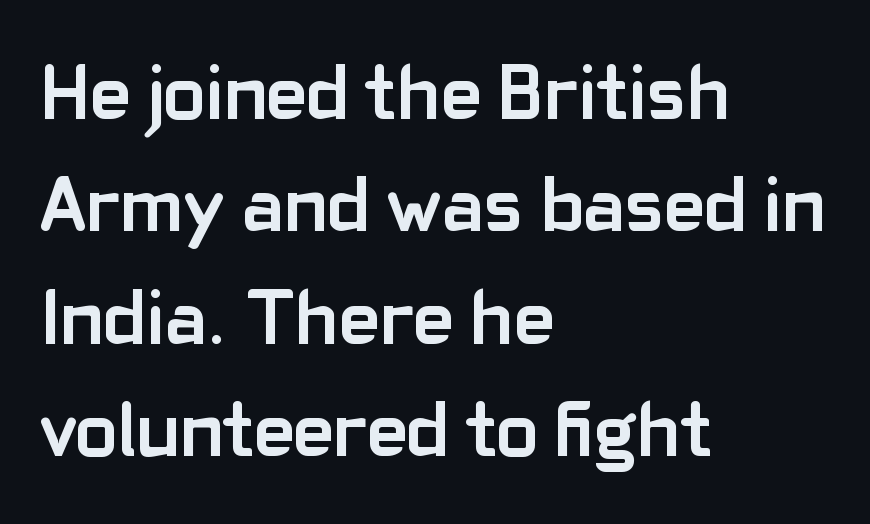
Beneath every word, the page is bare. I'd call this a sans setting — the letters go barefoot. Tracking value appears to be zero — textbook default spacing. Teacher's note: observe the even left margin — that is flush-left alignment.
